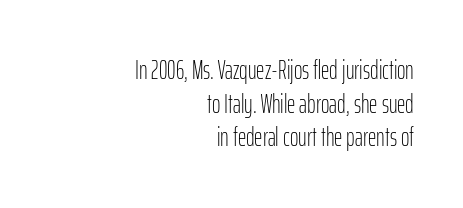
Bold? No — there's no thickening of the strokes. These lines sit exactly where default settings would place them. Notice how the stems are strictly vertical — no italics here. The zone under the glyphs is completely vacant. Standard letterfit; no display-style spreading of the glyphs. Typeset ragged left — the right edge is the straight one.
